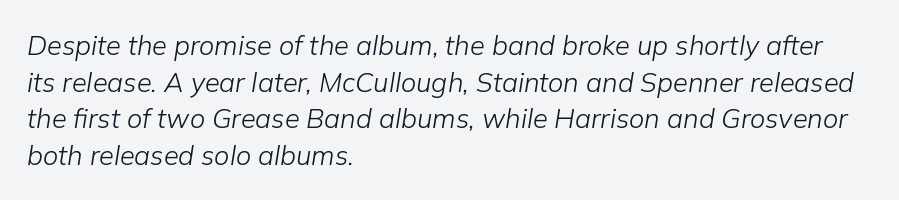
Q: Is the text bold? A: No.
Q: Is the text italic (slanted)? A: Yes, it leans right by about 9 degrees.
Q: Is the text underlined? A: No.
Q: How is the paragraph aligned? A: Left-aligned.
Q: Is the spacing between letters normal or unusually wide? A: Normal.
Q: Is the spacing between lines tight, normal or loose? A: Normal.
